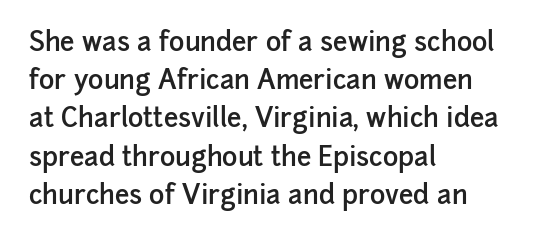
The image shows 26 px text type, upright; set left-aligned, normal line spacing (1.47x), normal letter spacing, not underlined.
